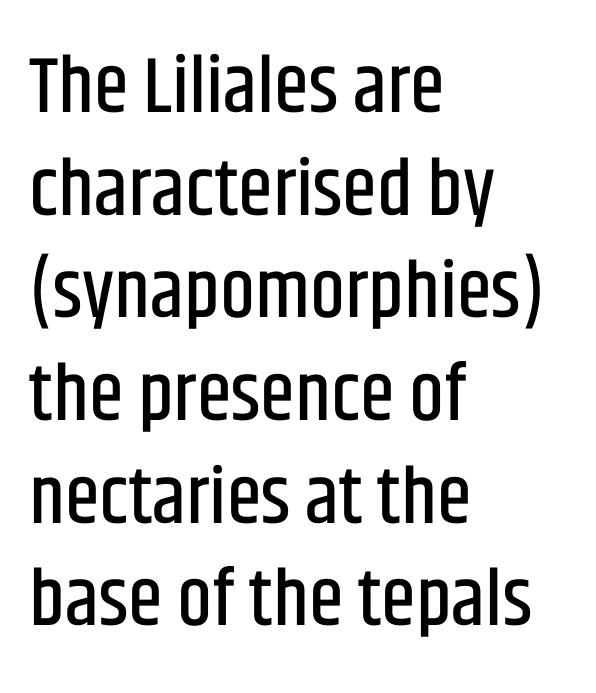
The axis of the letterforms is exactly vertical. No extra tracking has been applied to these lines. Look at the bottom of the vertical strokes: they stop flat, with no serifs. Normally led — the rows are evenly, conventionally spaced. The face used here is proportionally spaced, like ordinary book or web type. The rag falls on the right side of this text block.
